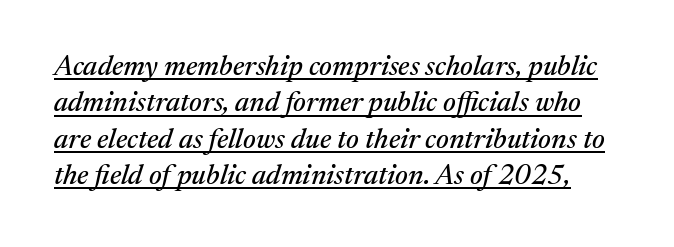
{"serif": "yes", "italic": "yes", "lean": "right", "slant_degrees": 17, "width": "normal", "stroke_contrast": "medium", "x_height": "medium", "monospaced": "no", "underline": "yes", "line_spacing": "normal", "line_spacing_ratio": 1.3, "letter_spacing": "normal", "letter_spacing_em": 0.0, "glyph_px": 28}
